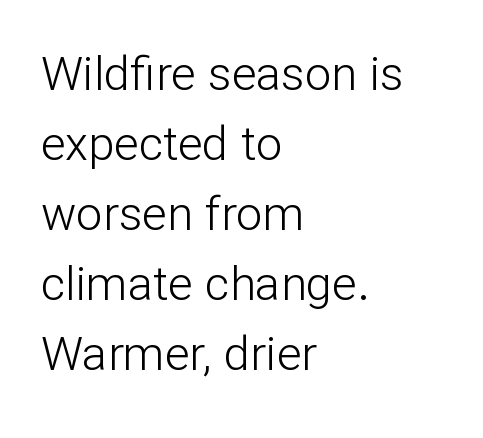
Q: Is the text bold? A: No.
Q: Is the text italic (slanted)? A: No, it is upright.
Q: Is the typeface a serif or a sans-serif typeface? A: Sans-serif.
Q: Is the text underlined? A: No.
Q: How is the paragraph aligned? A: Left-aligned.
Q: Is the spacing between letters normal or unusually wide? A: Normal.
Q: Is the spacing between lines tight, normal or loose? A: Normal.
Q: Width (condensed, normal, or wide)? A: Normal.
Q: Stroke contrast? A: Low.
Q: x-height? A: Medium.
Q: Monospaced? A: No.
